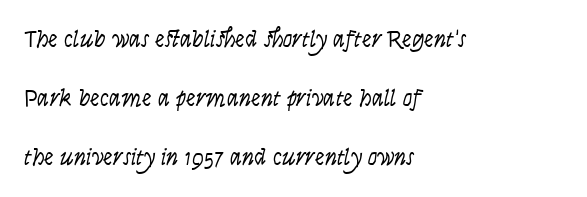
Q: Is the text bold? A: No.
Q: Is the text italic (slanted)? A: Yes.
Q: Is the text underlined? A: No.
Q: How is the paragraph aligned? A: Left-aligned.
Q: Is the spacing between letters normal or unusually wide? A: Normal.
Q: Is the spacing between lines tight, normal or loose? A: Loose.
